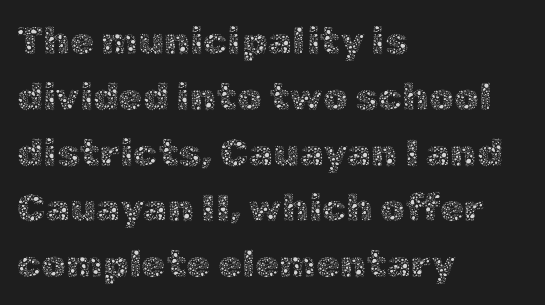
Q: Is the text bold? A: No.
Q: Is the text italic (slanted)? A: No, it is upright.
Q: Is the text underlined? A: No.
Q: How is the paragraph aligned? A: Left-aligned.
Q: Is the spacing between letters normal or unusually wide? A: Normal.
Q: Is the spacing between lines tight, normal or loose? A: Normal.
Q: Width (condensed, normal, or wide)? A: Normal.
Q: x-height? A: Medium.
Q: Monospaced? A: No.
